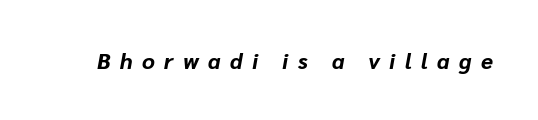
{"italic": "yes", "lean": "right", "slant_degrees": 10, "bold": "yes", "underline": "no", "letter_spacing": "wide", "letter_spacing_em": 0.43, "glyph_px": 22}
